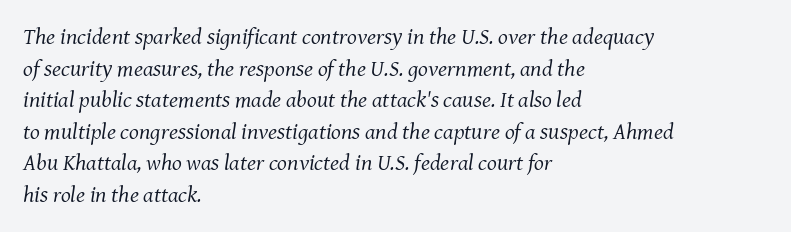
Q: Is the text bold? A: No.
Q: Is the text italic (slanted)? A: Yes, it leans right by about 8 degrees.
Q: Is the text underlined? A: No.
Q: How is the paragraph aligned? A: Left-aligned.
Q: Is the spacing between letters normal or unusually wide? A: Normal.
Q: Is the spacing between lines tight, normal or loose? A: Normal.
